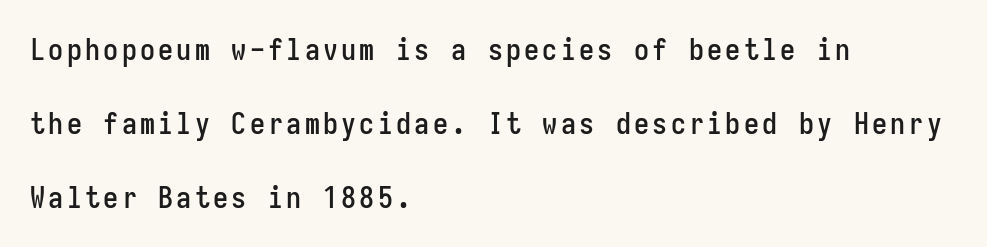
{"serif": "no", "italic": "no", "width": "condensed", "stroke_contrast": "low", "x_height": "medium", "monospaced": "yes", "underline": "no", "align": "left", "line_spacing": "loose", "line_spacing_ratio": 2.46, "glyph_px": 30}
